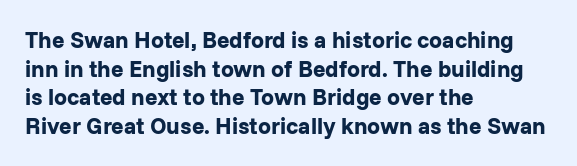
The image shows 23 px bold type, upright; set left-aligned, normal line spacing (1.25x), normal letter spacing, not underlined.
